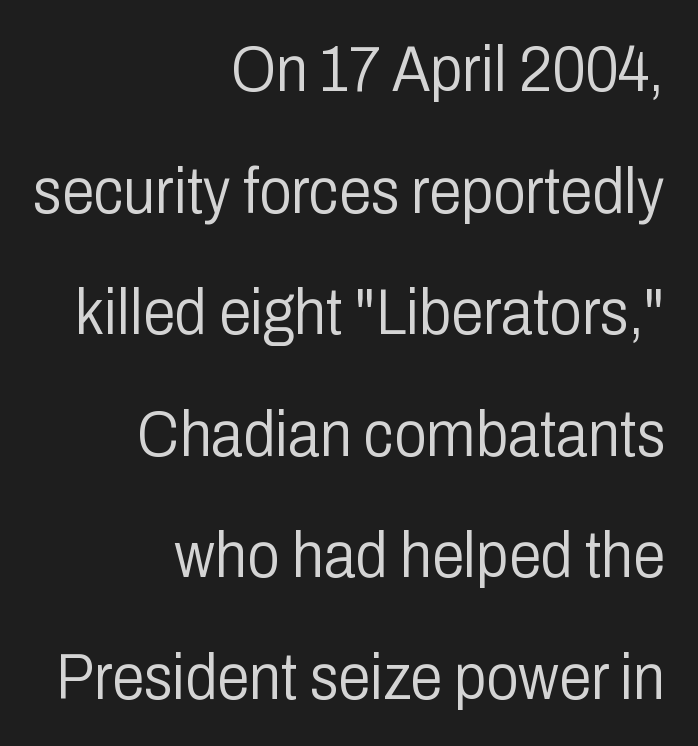
Q: Is the text bold? A: No.
Q: Is the text italic (slanted)? A: No, it is upright.
Q: Is the typeface a serif or a sans-serif typeface? A: Sans-serif.
Q: Is the text underlined? A: No.
Q: How is the paragraph aligned? A: Right-aligned.
Q: Is the spacing between letters normal or unusually wide? A: Normal.
Q: Width (condensed, normal, or wide)? A: Condensed.
Q: Stroke contrast? A: Low.
Q: x-height? A: Medium.
Q: Monospaced? A: No.
